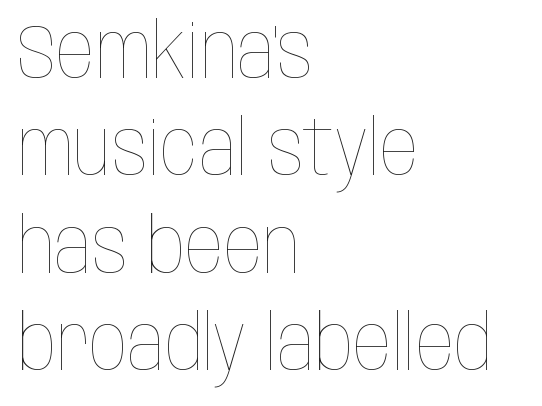
The image shows 76 px thin, condensed type, upright; set left-aligned, normal line spacing (1.28x), normal letter spacing, not underlined; low stroke contrast and a large x-height.
